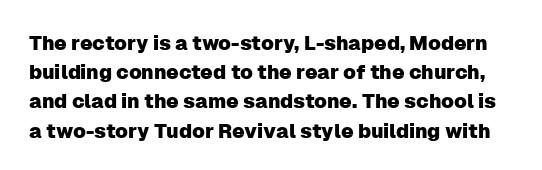
Bare-footed words on every line. Vertical strokes here are truly vertical. The rows are spaced the way most documents space them. Glyph-to-glyph distance matches everyday printed text.
